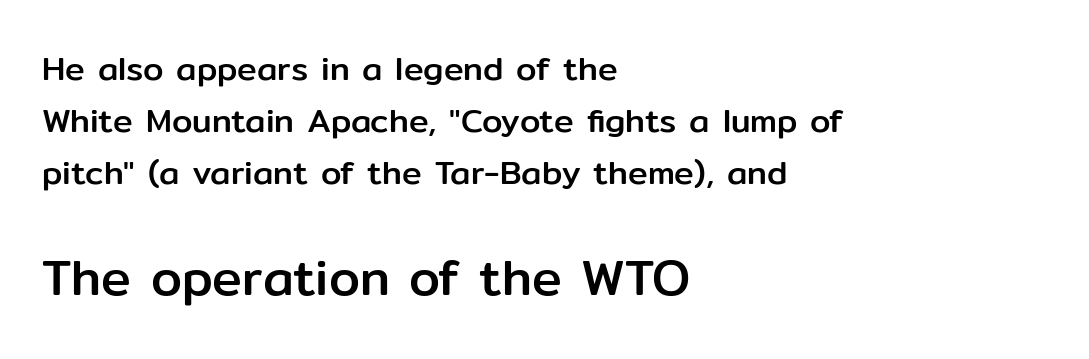
Anything drawn beneath the words? Only blank space. Upright lettering throughout. Spacing verdict: proportional, widths tailored to each character. Caption: upper text group reduced, lower text group enlarged. Horizontal alignment here is leftward, the default for most running prose. If you measured baseline to baseline, you'd find a middling distance.
